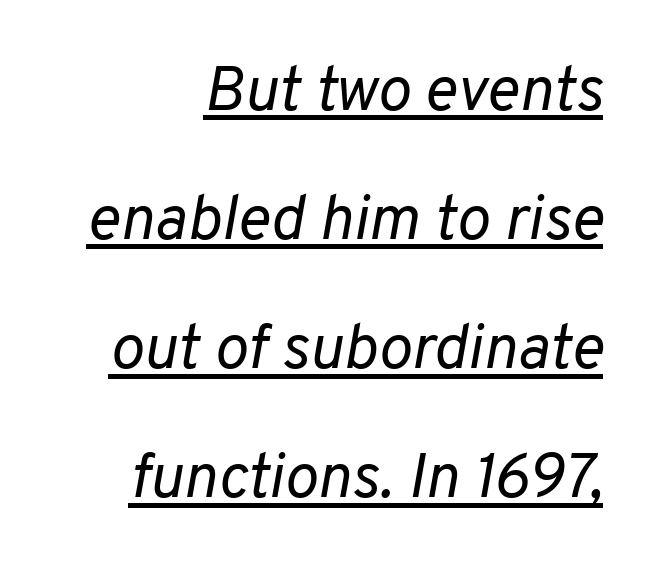
The specimen reads as italic at a glance. Compared with typical paragraphs, the rows here are farther apart. What decoration does the sample have? An underline. The ragged edge is on the left, which tells us the setting is flush right. The font is comparable to plain body text, perhaps lighter. The letters advance in unequal steps, a hallmark of proportional type.
